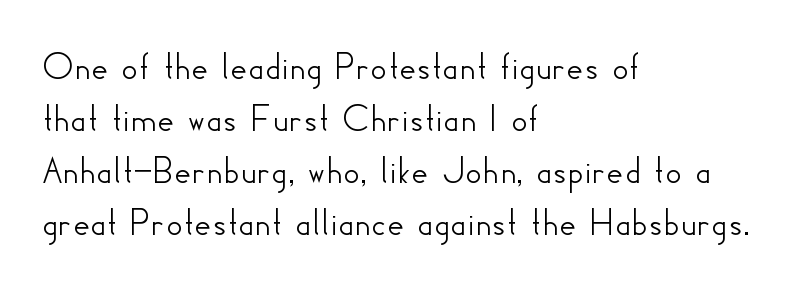
Notice how the stems are strictly vertical — no italics here. The compositor pushed each line to the left boundary. Classification — sans serif. A typesetter would call this leading conventional body-copy spacing. These lines are rendered in a variable-pitch font. The baseline area is clear.
